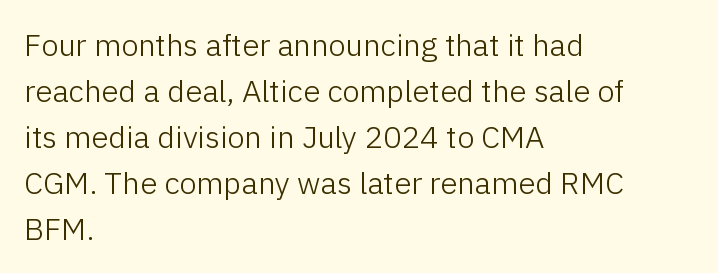
Q: Is the text bold? A: No.
Q: Is the text italic (slanted)? A: No, it is upright.
Q: Is the typeface a serif or a sans-serif typeface? A: Sans-serif.
Q: Is the text underlined? A: No.
Q: How is the paragraph aligned? A: Left-aligned.
Q: Is the spacing between letters normal or unusually wide? A: Normal.
Q: Is the spacing between lines tight, normal or loose? A: Normal.
Q: Width (condensed, normal, or wide)? A: Normal.
Q: Stroke contrast? A: Low.
Q: x-height? A: Medium.
Q: Monospaced? A: No.
